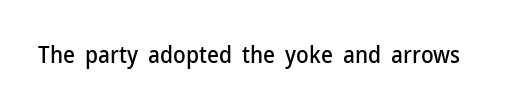
The image shows 23 px text type, upright; set normal letter spacing, not underlined.
